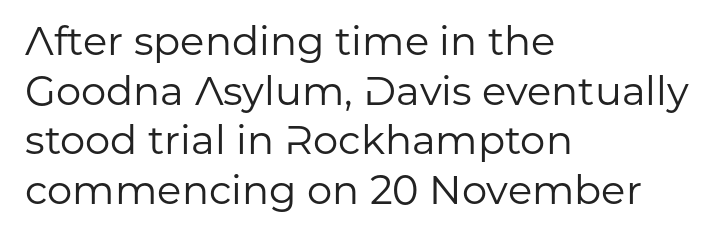
Q: Is the text bold? A: No.
Q: Is the text italic (slanted)? A: No, it is upright.
Q: Is the typeface a serif or a sans-serif typeface? A: Sans-serif.
Q: Is the text underlined? A: No.
Q: How is the paragraph aligned? A: Left-aligned.
Q: Is the spacing between letters normal or unusually wide? A: Normal.
Q: Width (condensed, normal, or wide)? A: Normal.
Q: Stroke contrast? A: Low.
Q: x-height? A: Medium.
Q: Monospaced? A: No.
